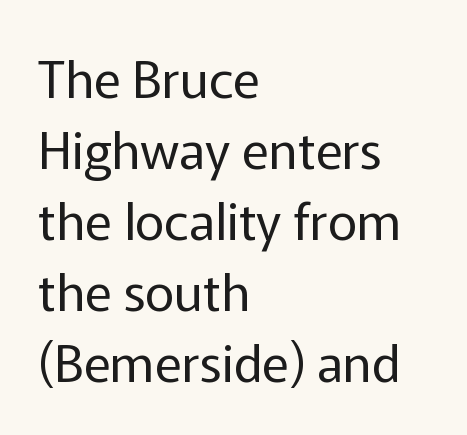
Q: Is the text bold? A: No.
Q: Is the text italic (slanted)? A: No, it is upright.
Q: Is the typeface a serif or a sans-serif typeface? A: Sans-serif.
Q: Is the text underlined? A: No.
Q: How is the paragraph aligned? A: Left-aligned.
Q: Is the spacing between letters normal or unusually wide? A: Normal.
Q: Is the spacing between lines tight, normal or loose? A: Normal.
Q: Width (condensed, normal, or wide)? A: Normal.
Q: Stroke contrast? A: Low.
Q: x-height? A: Medium.
Q: Monospaced? A: No.
